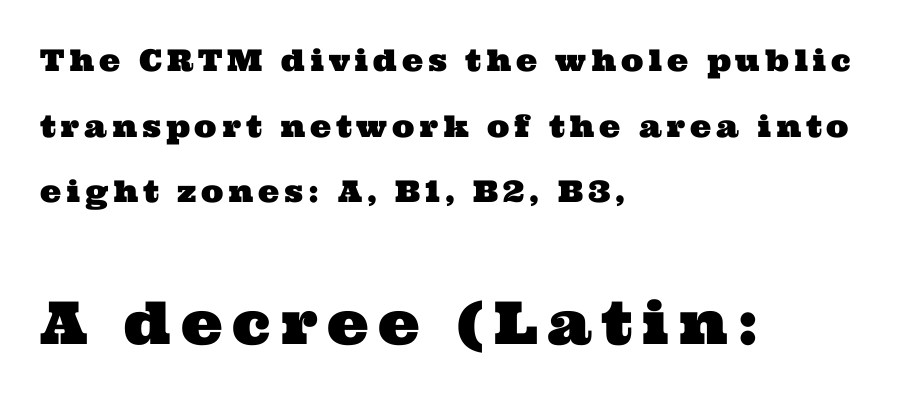
Q: Is the typeface a serif or a sans-serif typeface? A: Serif.
Q: Is the text underlined? A: No.
Q: How is the paragraph aligned? A: Left-aligned.
Q: Is the spacing between lines tight, normal or loose? A: Loose.
Q: Which block of text is set in a larger size, the first (top) or the second (bottom)? A: The second (bottom) one.
Q: Width (condensed, normal, or wide)? A: Wide.
Q: Stroke contrast? A: Medium.
Q: x-height? A: Medium.
Q: Monospaced? A: No.
